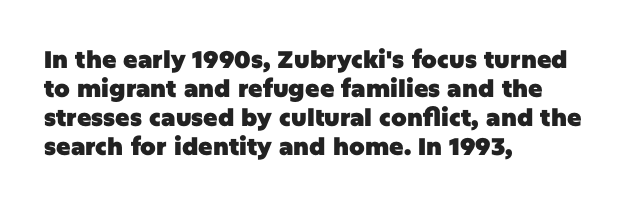
{"italic": "no", "bold": "yes", "underline": "no", "align": "left", "line_spacing_ratio": 1.21, "letter_spacing": "normal", "letter_spacing_em": 0.0, "glyph_px": 24}
